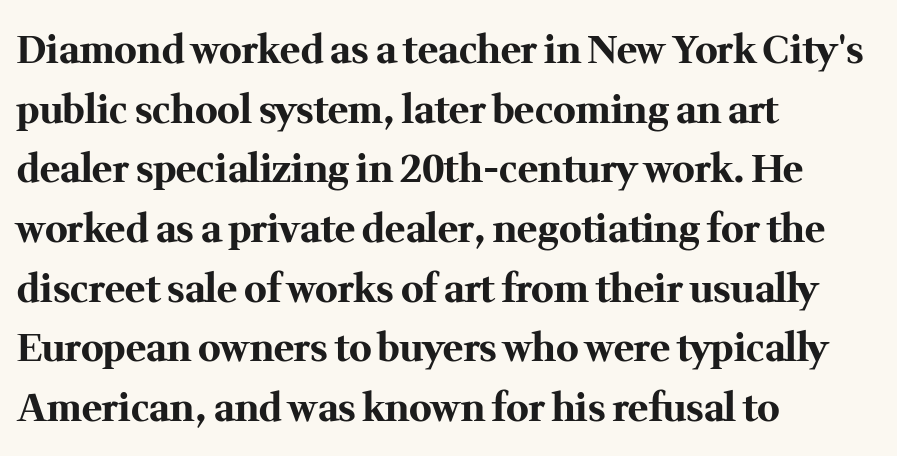
The image shows 38 px bold serif type, upright; set left-aligned, normal line spacing (1.57x), normal letter spacing, not underlined; medium stroke contrast and a medium x-height.
